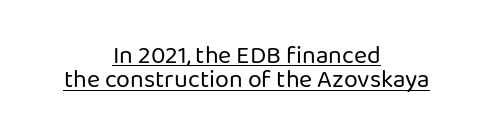
Q: Is the text bold? A: No.
Q: Is the text italic (slanted)? A: No, it is upright.
Q: Is the text underlined? A: Yes.
Q: How is the paragraph aligned? A: Centered.
Q: Is the spacing between letters normal or unusually wide? A: Normal.
Q: Is the spacing between lines tight, normal or loose? A: Tight.
